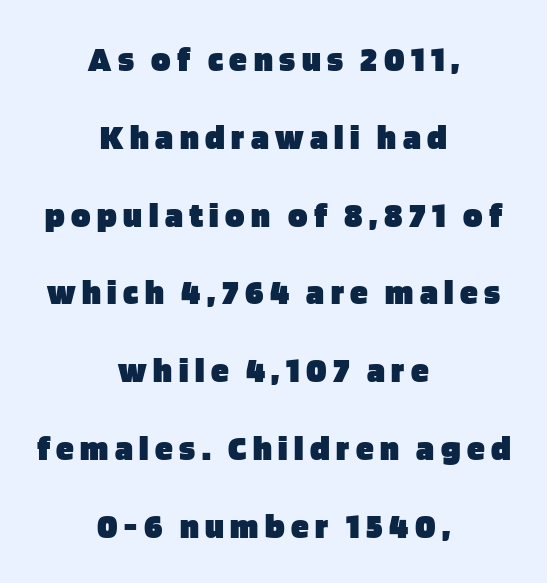
{"serif": "no", "italic": "no", "bold": "yes", "weight": "heavy", "width": "normal", "stroke_contrast": "low", "x_height": "large", "monospaced": "no", "underline": "no", "align": "center", "line_spacing": "loose", "line_spacing_ratio": 2.16, "glyph_px": 36}
